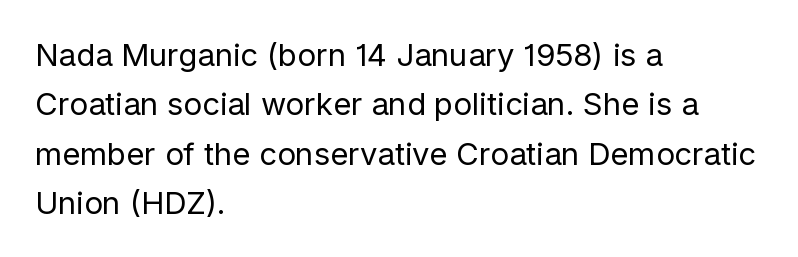
Q: Is the text bold? A: No.
Q: Is the text italic (slanted)? A: No, it is upright.
Q: Is the typeface a serif or a sans-serif typeface? A: Sans-serif.
Q: Is the text underlined? A: No.
Q: How is the paragraph aligned? A: Left-aligned.
Q: Is the spacing between letters normal or unusually wide? A: Normal.
Q: Is the spacing between lines tight, normal or loose? A: Normal.
Q: Width (condensed, normal, or wide)? A: Normal.
Q: Stroke contrast? A: Low.
Q: x-height? A: Medium.
Q: Monospaced? A: No.
